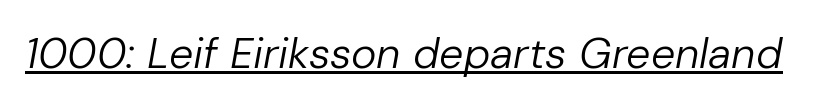
Q: Is the text bold? A: No.
Q: Is the text italic (slanted)? A: Yes, it leans right by about 10 degrees.
Q: Is the text underlined? A: Yes.
Q: Is the spacing between letters normal or unusually wide? A: Normal.
Q: Width (condensed, normal, or wide)? A: Normal.
Q: Stroke contrast? A: Low.
Q: x-height? A: Medium.
Q: Monospaced? A: No.
